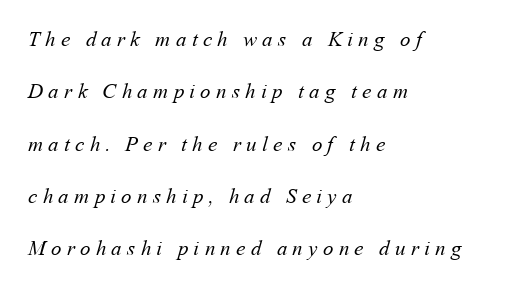
{"bold": "no", "underline": "no", "align": "left", "line_spacing": "loose", "line_spacing_ratio": 2.49, "letter_spacing": "wide", "letter_spacing_em": 0.25, "glyph_px": 21}
